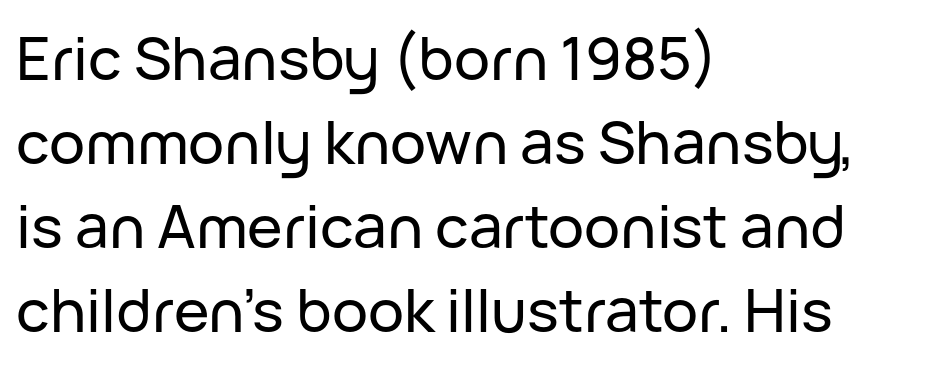
Each letter keeps its own natural width here, so spacing adapts to shape. If you drew a line through each stem, it would be perfectly vertical. Inter-character spacing is left at the font's built-in metrics. Casual observation: everything's shoved over to the left. Each row of text sits above clean, open space.
